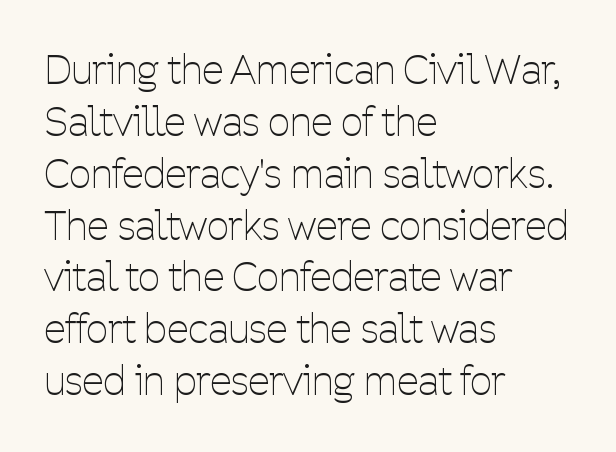
The image shows 39 px thin, condensed sans-serif type, upright; set left-aligned, normal line spacing (1.33x), normal letter spacing, not underlined; low stroke contrast and a medium x-height.
